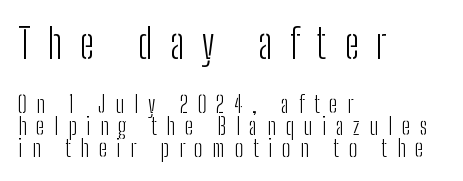
The image shows 41 px light, condensed sans-serif type, upright; set left-aligned, tight line spacing (0.96x), unusually wide letter spacing (+0.43 em), not underlined; the first (top) block is 1.78x larger; low stroke contrast and a medium x-height.
